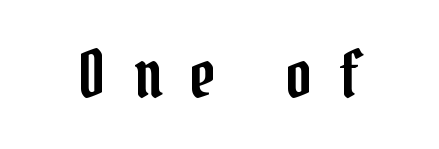
Small tapered or slab feet sit at the stroke ends, so this counts as serif. The lettering holds an erect, upright posture throughout. Descender tails drop into unmarked territory. A typesetter would call this proportional, since set widths differ per character.
